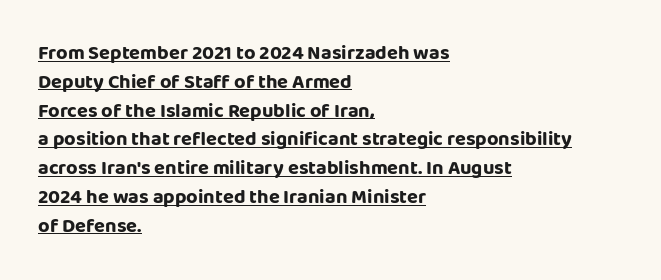
The image shows 20 px bold type, upright; set left-aligned, normal line spacing (1.44x), normal letter spacing, underlined.
